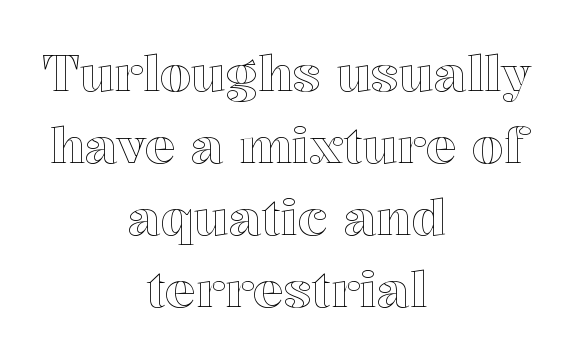
The image shows 51 px text type, upright; set centered, normal line spacing (1.41x), normal letter spacing, not underlined; a medium x-height.
